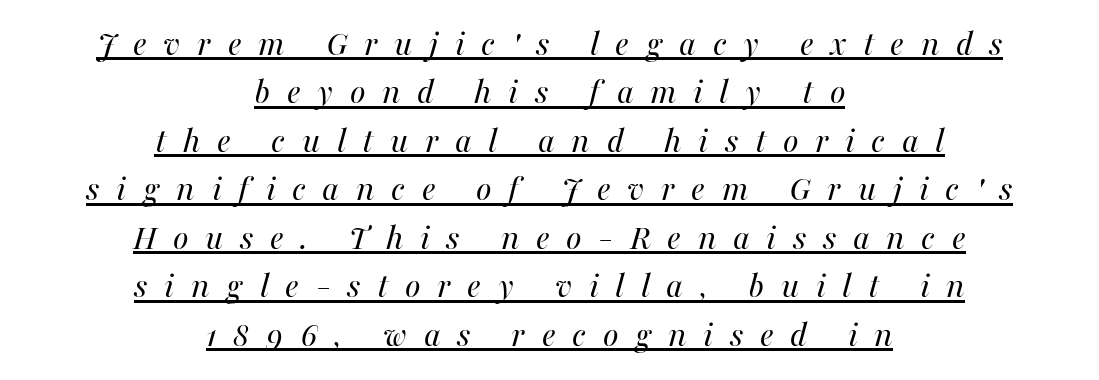
Q: Is the text bold? A: No.
Q: Is the text italic (slanted)? A: Yes, it leans right by about 16 degrees.
Q: Is the text underlined? A: Yes.
Q: How is the paragraph aligned? A: Centered.
Q: Is the spacing between letters normal or unusually wide? A: Unusually wide.
Q: Is the spacing between lines tight, normal or loose? A: Normal.
Q: Width (condensed, normal, or wide)? A: Normal.
Q: Stroke contrast? A: Medium.
Q: x-height? A: Medium.
Q: Monospaced? A: No.
